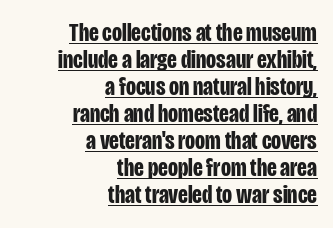
{"italic": "no", "bold": "yes", "underline": "yes", "align": "right", "line_spacing": "tight", "line_spacing_ratio": 1.04, "letter_spacing": "normal", "letter_spacing_em": 0.0, "glyph_px": 26}
